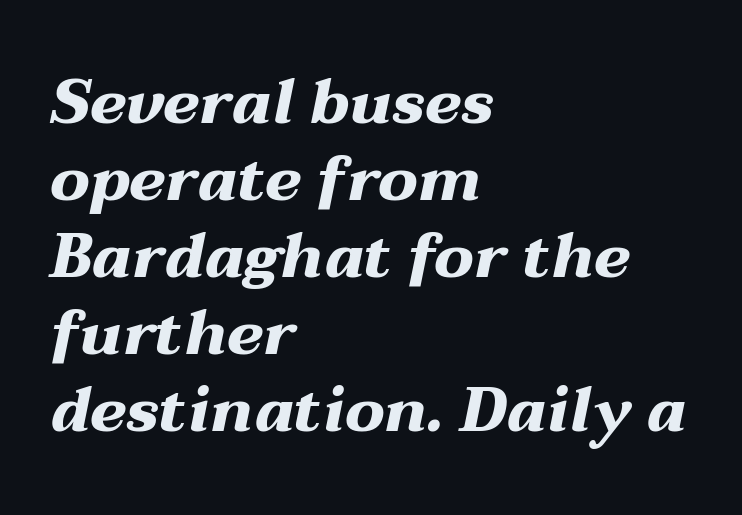
The image shows 62 px heavy, wide type, italic (leaning right); set left-aligned, line spacing 1.24x, normal letter spacing, not underlined; medium stroke contrast and a medium x-height.
